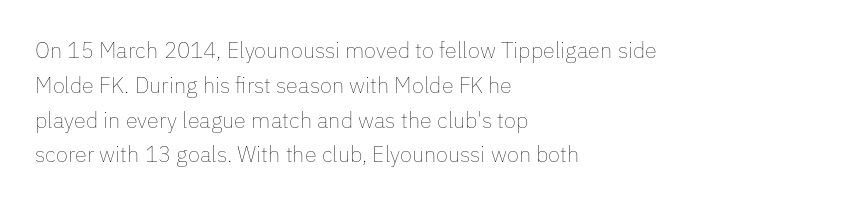
The image shows 22 px text type, upright; set left-aligned, normal line spacing (1.58x), normal letter spacing, not underlined.
